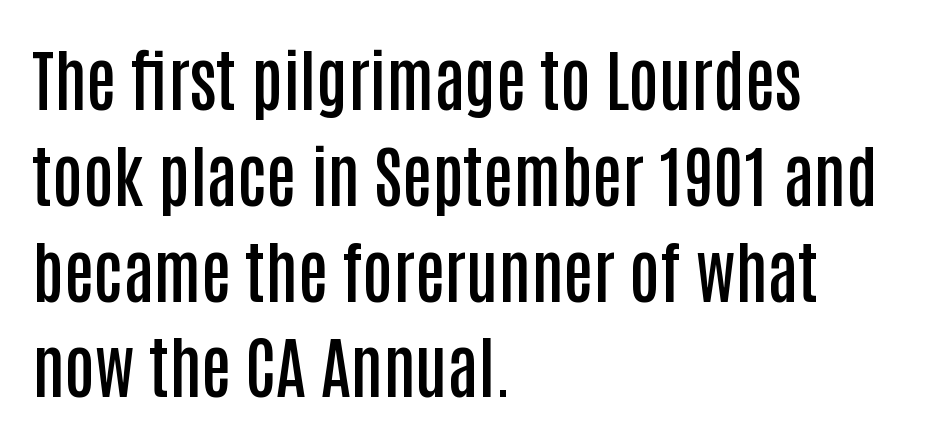
The image shows 67 px semibold, condensed sans-serif type, upright; set left-aligned, normal line spacing (1.43x), normal letter spacing, not underlined; low stroke contrast and a large x-height.
